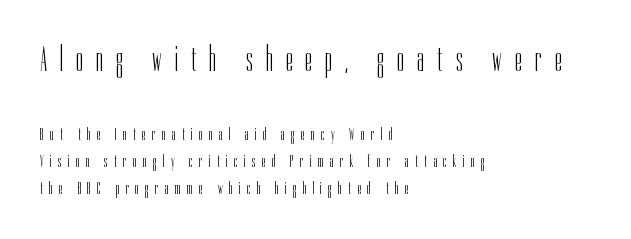
{"serif": "no", "italic": "no", "bold": "no", "weight": "light", "width": "condensed", "stroke_contrast": "low", "x_height": "medium", "monospaced": "no", "underline": "no", "align": "left", "line_spacing": "normal", "line_spacing_ratio": 1.52, "letter_spacing": "wide", "letter_spacing_em": 0.36, "larger_block": "first", "size_ratio": 2.0, "glyph_px": 36}
